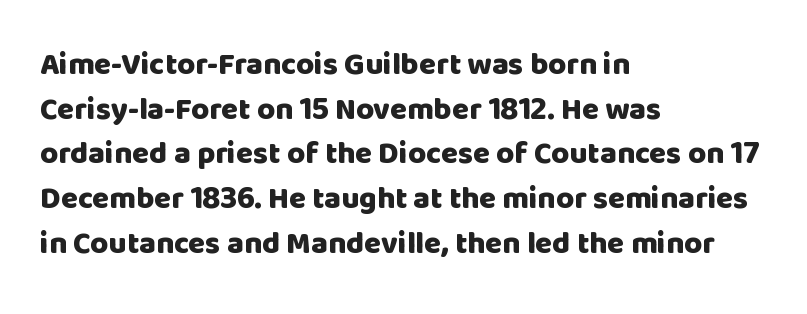
The image shows 31 px heavy sans-serif type, upright; set left-aligned, normal line spacing (1.44x), normal letter spacing, not underlined; low stroke contrast and a large x-height.
